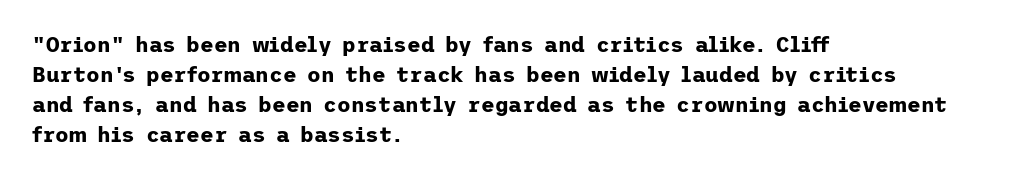
The image shows 21 px bold type, upright; set left-aligned, normal line spacing (1.43x), normal letter spacing, not underlined.
